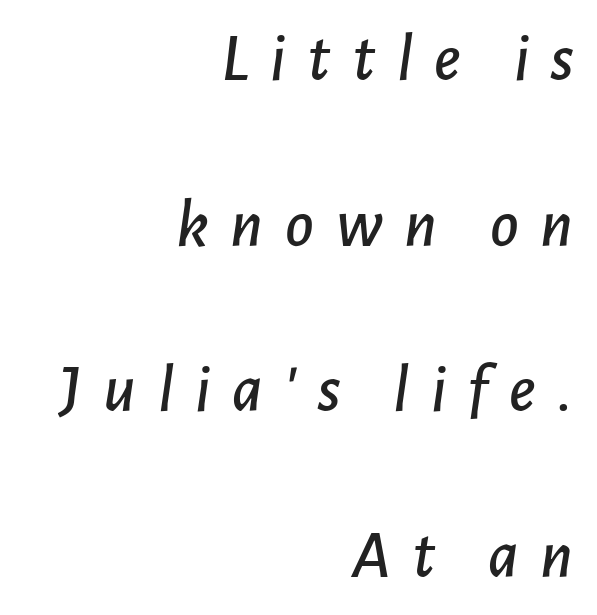
The image shows 69 px text type, italic (leaning right); set right-aligned, loose line spacing (2.4x), unusually wide letter spacing (+0.31 em), not underlined; low stroke contrast and a medium x-height.
